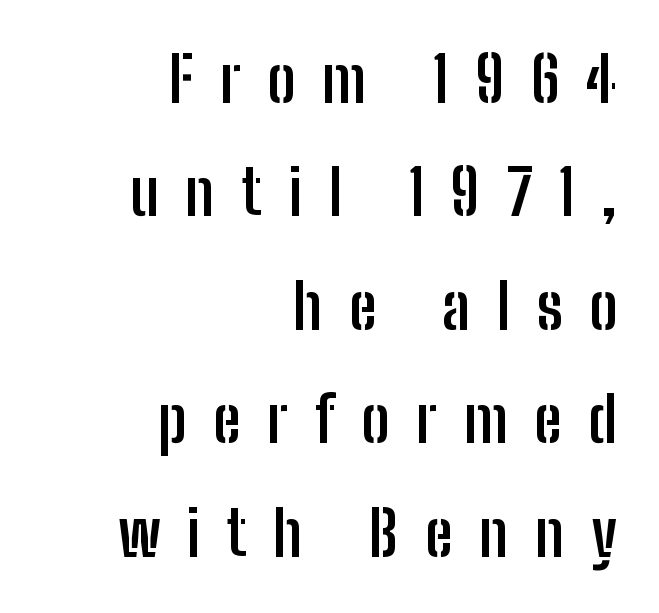
Look at the bottom of the vertical strokes: they stop flat, with no serifs. This sample uses expanded letter spacing, leaving extra air between glyphs. This rendering features lettering with no underline. Line endings align vertically; line beginnings do not. Pretty heavy lettering here — definitely bold.
